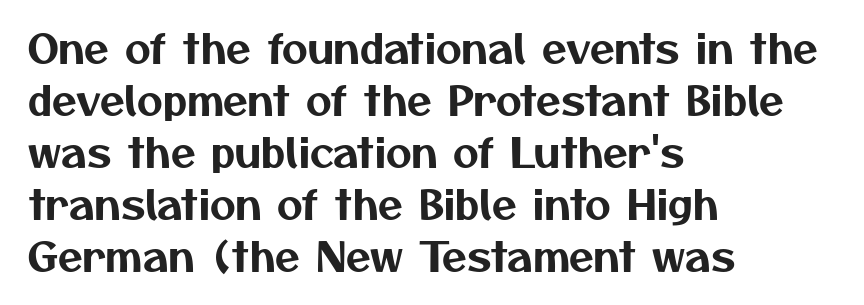
In CSS terms this would be text-align: left. Here the designer chose a conventional face with non-uniform glyph widths. The designer went with a sans here, leaving each stem footless. Between one letter and the next there's only the usual sliver of space. The space between consecutive lines is moderate.
